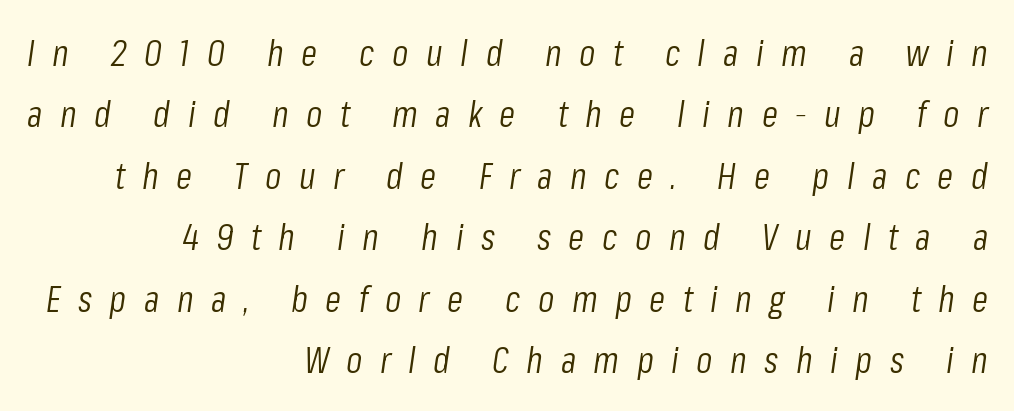
The image shows 37 px light, condensed type, italic (leaning right); set right-aligned, normal line spacing (1.66x), unusually wide letter spacing (+0.47 em), not underlined; low stroke contrast and a medium x-height.
